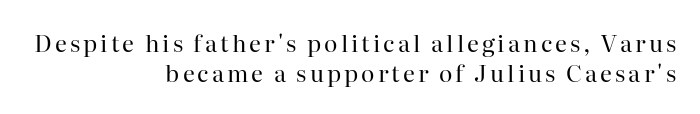
Q: Is the text bold? A: No.
Q: Is the text italic (slanted)? A: No, it is upright.
Q: Is the text underlined? A: No.
Q: How is the paragraph aligned? A: Right-aligned.
Q: Is the spacing between lines tight, normal or loose? A: Normal.
